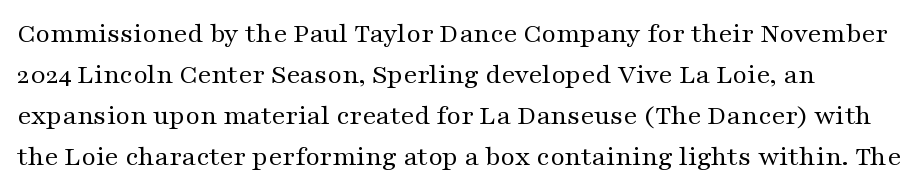
The image shows 28 px regular-weight, wide serif type, upright; set left-aligned, normal line spacing (1.47x), normal letter spacing, not underlined; medium stroke contrast and a medium x-height.
